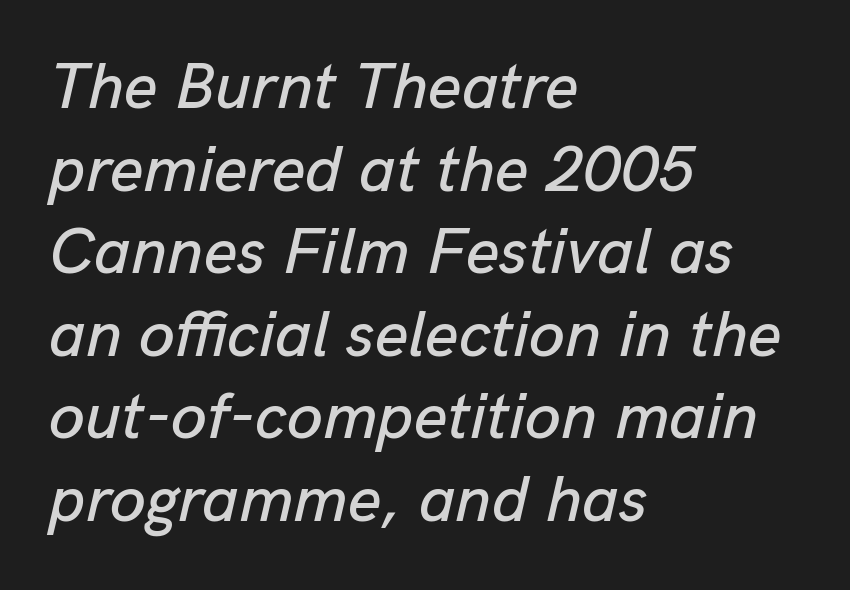
Q: Is the text italic (slanted)? A: Yes, it leans right by about 13 degrees.
Q: Is the text underlined? A: No.
Q: How is the paragraph aligned? A: Left-aligned.
Q: Is the spacing between letters normal or unusually wide? A: Normal.
Q: Is the spacing between lines tight, normal or loose? A: Normal.
Q: Width (condensed, normal, or wide)? A: Normal.
Q: Stroke contrast? A: Low.
Q: x-height? A: Medium.
Q: Monospaced? A: No.
